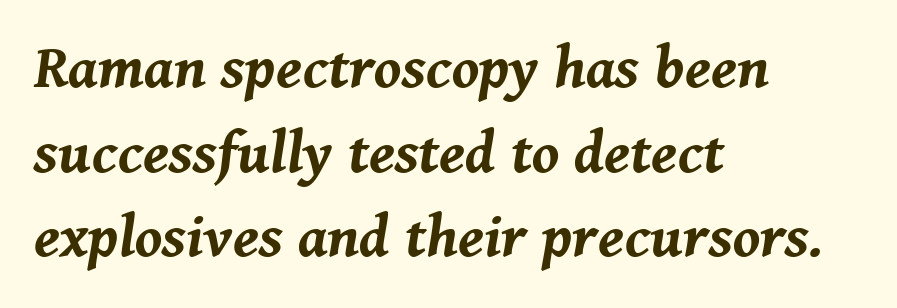
{"italic": "yes", "lean": "right", "slant_degrees": 8, "bold": "yes", "weight": "bold", "width": "normal", "stroke_contrast": "medium", "x_height": "medium", "monospaced": "no", "underline": "no", "align": "left", "line_spacing": "normal", "line_spacing_ratio": 1.41, "letter_spacing": "normal", "letter_spacing_em": 0.0, "glyph_px": 60}
